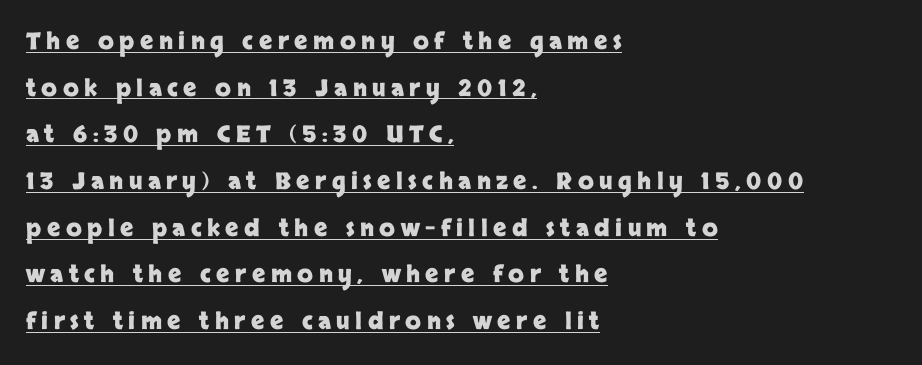
It's the straight-up-and-down kind of type. The passage shown has open, widely tracked lettering throughout. The glyphs have the mass of a bold cut. Does the leading feel generous? Absolutely, it's lavish. You can see a thin bar hugging the bottom of the glyphs.
